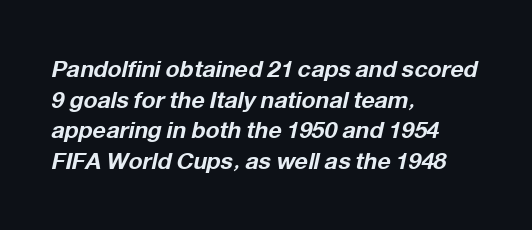
The image shows 23 px bold type, italic (leaning right); set left-aligned, normal line spacing (1.33x), normal letter spacing, not underlined.
